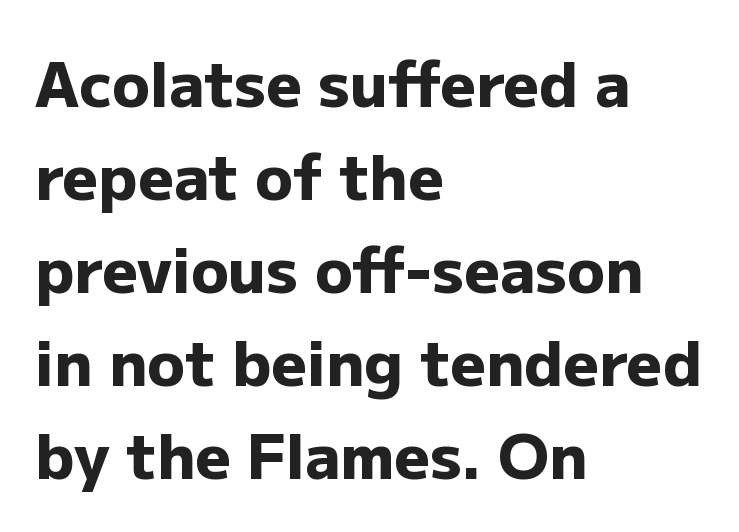
{"serif": "no", "italic": "no", "bold": "yes", "weight": "heavy", "width": "normal", "stroke_contrast": "low", "x_height": "medium", "monospaced": "no", "underline": "no", "align": "left", "line_spacing": "normal", "line_spacing_ratio": 1.5, "letter_spacing": "normal", "letter_spacing_em": 0.0, "glyph_px": 62}
